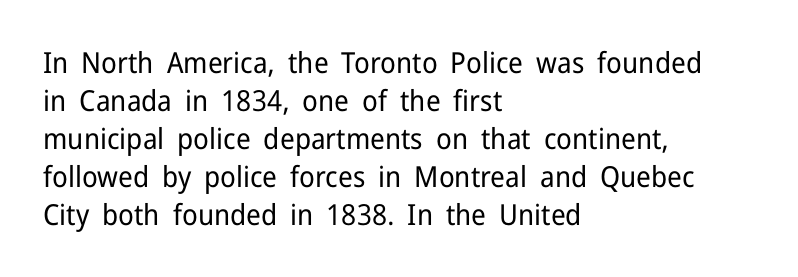
The image shows 29 px regular-weight sans-serif type, upright; set left-aligned, normal line spacing (1.31x), normal letter spacing, not underlined; low stroke contrast and a medium x-height.
